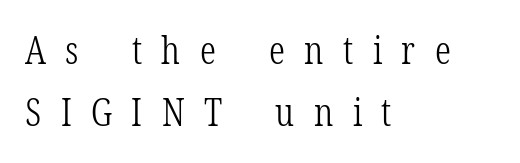
The image shows 39 px light, condensed serif type, upright; set left-aligned, normal line spacing (1.58x), unusually wide letter spacing (+0.5 em), not underlined; low stroke contrast and a medium x-height.
